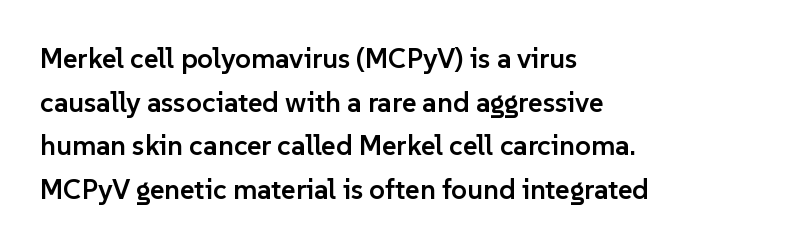
The space directly below the letters is spotless. Each new line begins a customary step beneath the previous one. On the weight axis this lands at semibold, roughly 600. You could not count columns in this text — the font is proportionally spaced.
